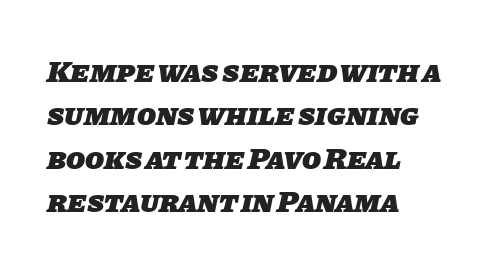
The image shows 31 px heavy type; set left-aligned, normal line spacing (1.4x), normal letter spacing, not underlined; low stroke contrast and a large x-height.
